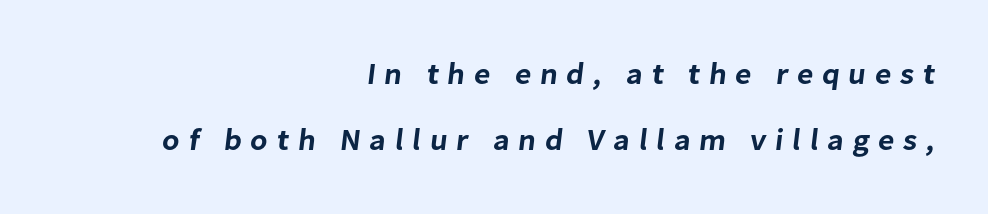
{"serif": "no", "width": "normal", "stroke_contrast": "low", "x_height": "medium", "monospaced": "no", "underline": "no", "align": "right", "line_spacing": "loose", "line_spacing_ratio": 2.21, "letter_spacing": "wide", "letter_spacing_em": 0.29, "glyph_px": 30}
